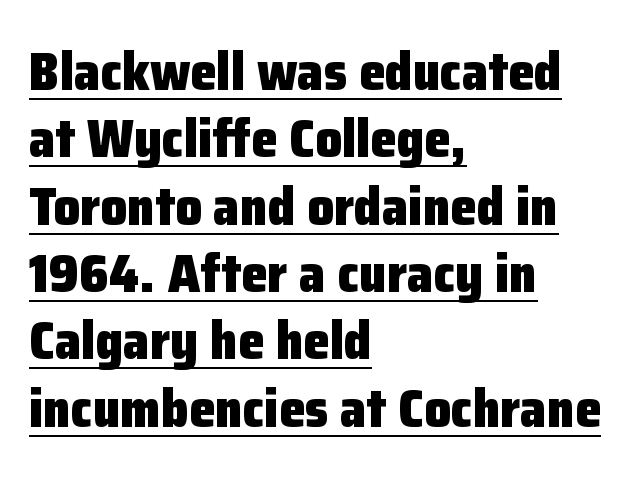
Standard letterfit; no display-style spreading of the glyphs. The designer left line spacing at the default. Horizontal alignment here is leftward, the default for most running prose. A full-strength bold gives these letters their thick strokes. The text was rendered using a sans face with plain stroke endings. No italicization has been applied; the sample stays upright.
